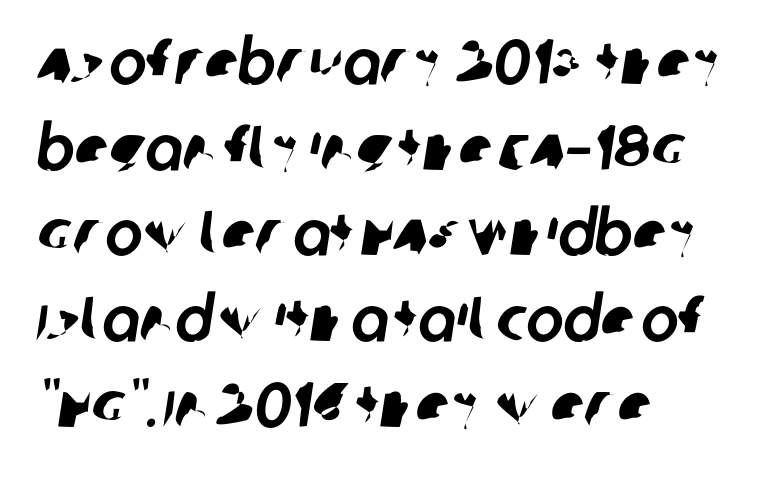
Q: Is the typeface a serif or a sans-serif typeface? A: Sans-serif.
Q: Is the text underlined? A: No.
Q: How is the paragraph aligned? A: Left-aligned.
Q: Is the spacing between letters normal or unusually wide? A: Normal.
Q: Is the spacing between lines tight, normal or loose? A: Normal.
Q: Width (condensed, normal, or wide)? A: Normal.
Q: Stroke contrast? A: Low.
Q: x-height? A: Large.
Q: Monospaced? A: No.
